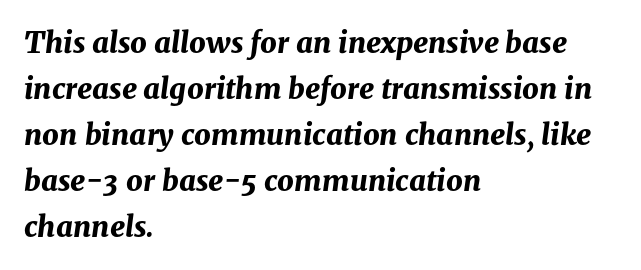
{"italic": "yes", "lean": "right", "slant_degrees": 8, "bold": "yes", "weight": "bold", "width": "normal", "stroke_contrast": "medium", "x_height": "medium", "monospaced": "no", "underline": "no", "align": "left", "line_spacing": "normal", "line_spacing_ratio": 1.59, "letter_spacing": "normal", "letter_spacing_em": 0.0, "glyph_px": 29}
